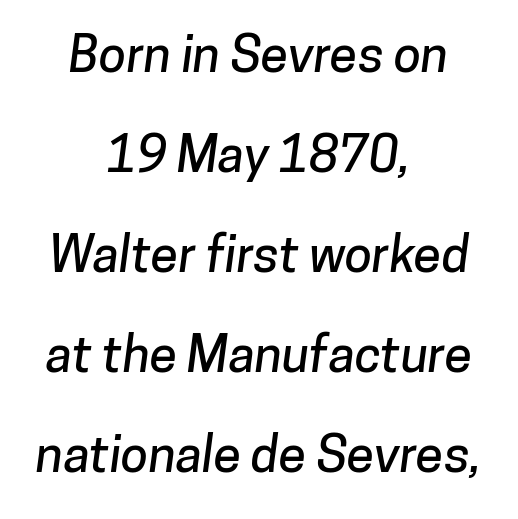
The font family rendered here belongs to the sans-serif group. The passage shown has conventional tracking throughout. This sample has the flowing, uneven cadence of proportional lettering. Descender tails drop into unmarked territory. How would I describe the line gaps? Wide and relaxed.
